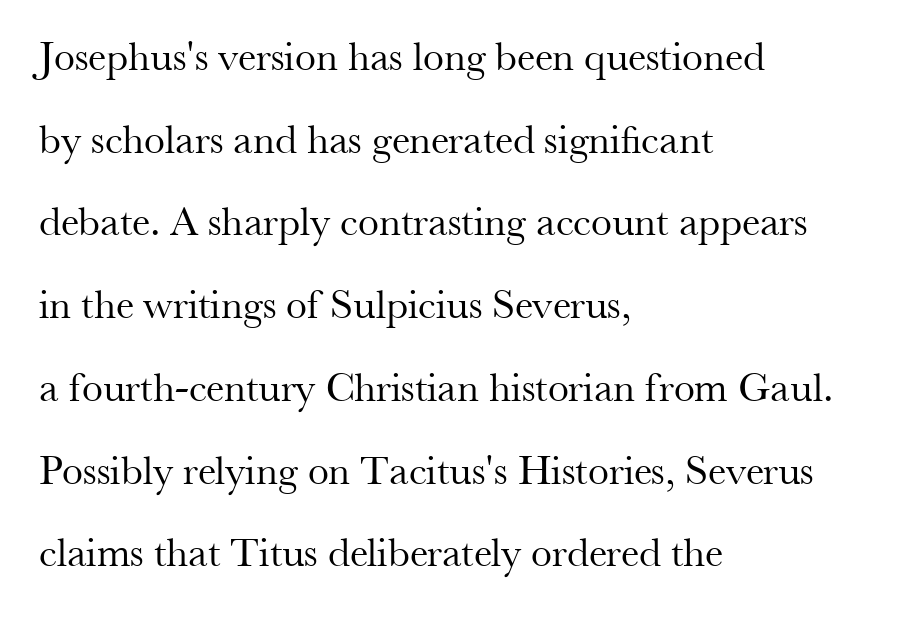
Here the designer chose a conventional face with non-uniform glyph widths. This rendering employs a face with finishing strokes, i.e., a serif. The specimen omits any rule beneath the text block's lines. Each line starts at the same left margin while the right side varies. Stems here are at most as thick as an everyday book face.
